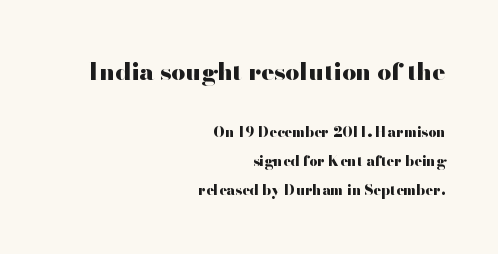
The image shows 24 px bold type, upright; set right-aligned, loose line spacing (2.05x), normal letter spacing, not underlined; the first (top) block is 1.71x larger.
